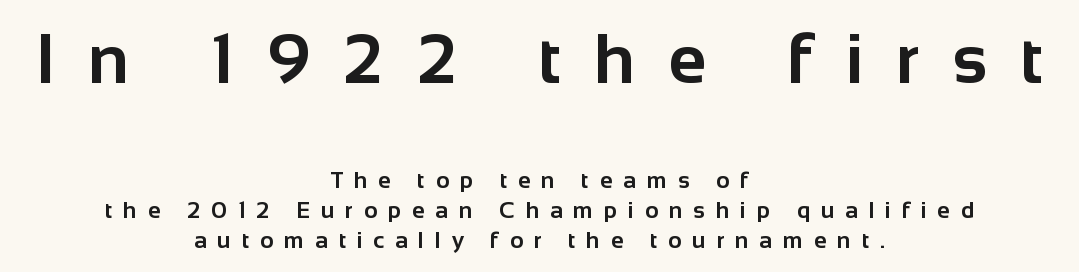
{"serif": "no", "italic": "no", "bold": "yes", "weight": "bold", "width": "normal", "stroke_contrast": "low", "x_height": "medium", "monospaced": "no", "underline": "no", "align": "center", "line_spacing": "normal", "line_spacing_ratio": 1.31, "letter_spacing": "wide", "letter_spacing_em": 0.47, "larger_block": "first", "size_ratio": 3.04, "glyph_px": 70}
